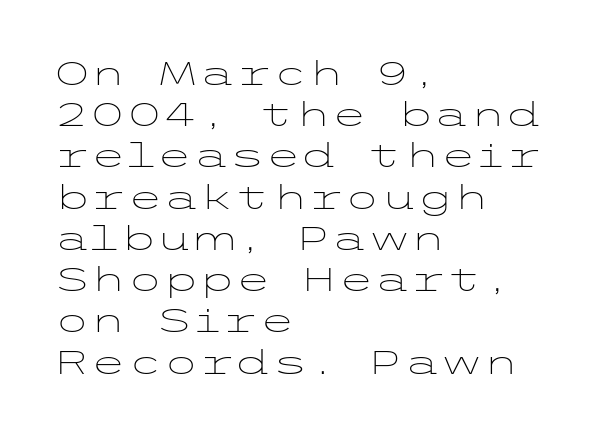
The image shows 33 px light, wide sans-serif type, upright; set left-aligned, normal line spacing (1.25x), normal letter spacing, not underlined; low stroke contrast and a medium x-height.
